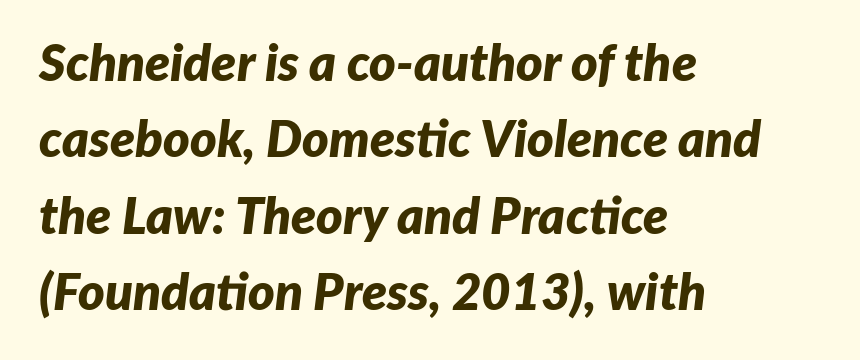
Reading down the block, your eye returns to a fixed left position each line. Spacing verdict: proportional, widths tailored to each character. Heavy, bold letterforms. Letter spacing: default. Underlining? Definitely not there. Style check: oblique.
